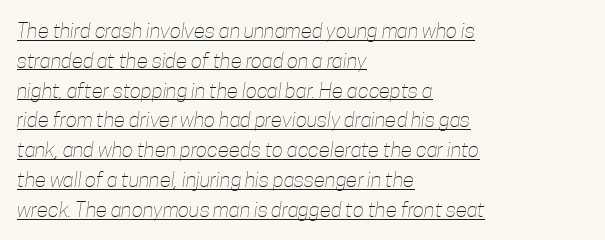
The image shows 21 px text type; set left-aligned, normal line spacing (1.42x), normal letter spacing, underlined.
